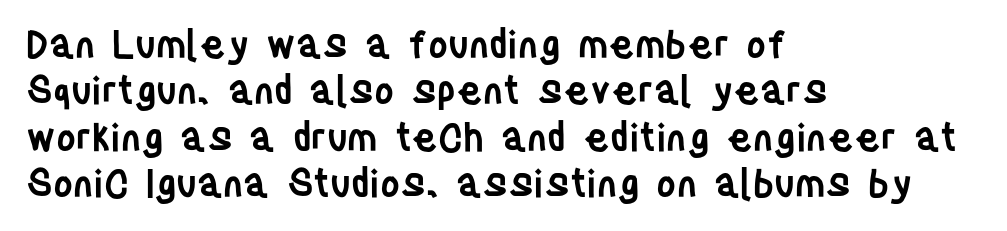
The image shows 38 px semibold, condensed sans-serif type, upright; set left-aligned, line spacing 1.22x, normal letter spacing, not underlined; low stroke contrast and a large x-height.
